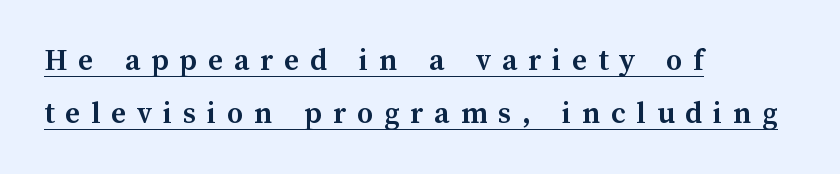
Q: Is the text bold? A: Yes.
Q: Is the text italic (slanted)? A: No, it is upright.
Q: Is the text underlined? A: Yes.
Q: How is the paragraph aligned? A: Left-aligned.
Q: Is the spacing between letters normal or unusually wide? A: Unusually wide.
Q: Is the spacing between lines tight, normal or loose? A: Normal.
Q: Width (condensed, normal, or wide)? A: Normal.
Q: Stroke contrast? A: Medium.
Q: x-height? A: Medium.
Q: Monospaced? A: No.
